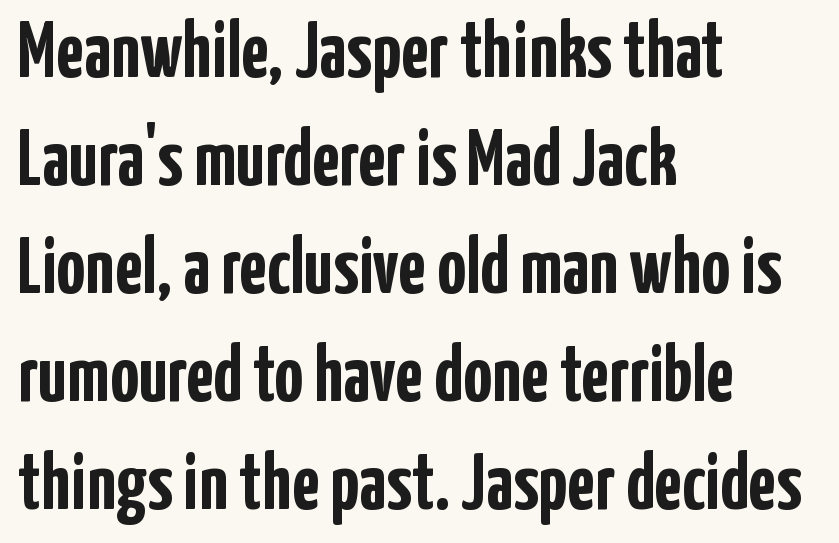
{"serif": "no", "italic": "no", "bold": "yes", "weight": "semibold", "width": "condensed", "stroke_contrast": "low", "x_height": "medium", "monospaced": "no", "underline": "no", "align": "left", "line_spacing": "normal", "line_spacing_ratio": 1.35, "letter_spacing": "normal", "letter_spacing_em": 0.0, "glyph_px": 80}
